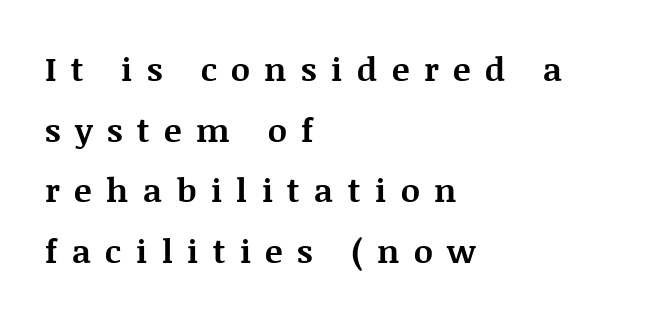
The image shows 33 px bold serif type, upright; set left-aligned, line spacing 1.84x, unusually wide letter spacing (+0.44 em), not underlined; medium stroke contrast and a large x-height.
